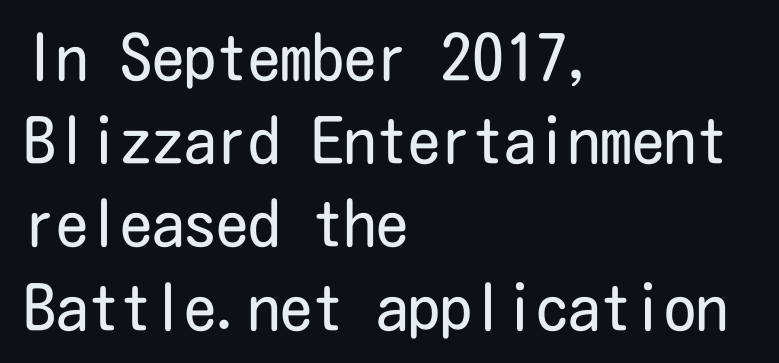
{"serif": "no", "italic": "no", "bold": "no", "weight": "regular", "width": "condensed", "stroke_contrast": "low", "x_height": "medium", "underline": "no", "align": "left", "line_spacing": "normal", "line_spacing_ratio": 1.3, "letter_spacing": "normal", "letter_spacing_em": 0.0, "glyph_px": 64}
